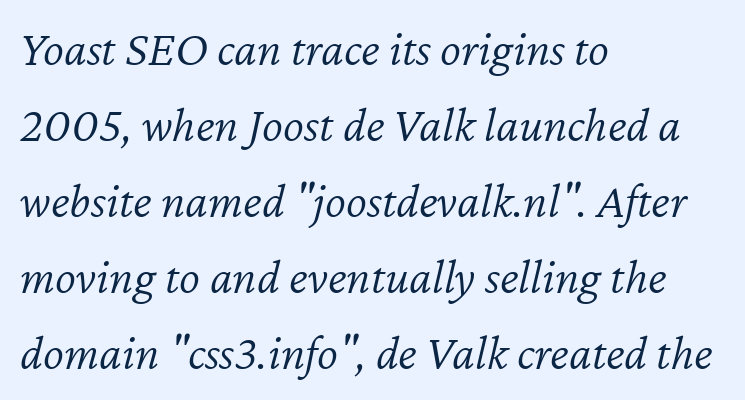
{"italic": "yes", "lean": "right", "slant_degrees": 12, "bold": "no", "weight": "light", "width": "normal", "stroke_contrast": "low", "x_height": "medium", "monospaced": "no", "underline": "no", "align": "left", "line_spacing": "normal", "line_spacing_ratio": 1.52, "letter_spacing": "normal", "letter_spacing_em": 0.0, "glyph_px": 50}
